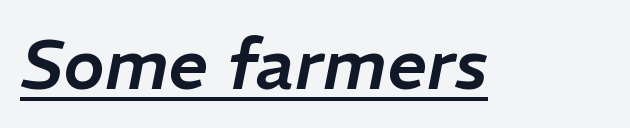
{"italic": "yes", "lean": "right", "slant_degrees": 11, "width": "normal", "stroke_contrast": "low", "x_height": "medium", "monospaced": "no", "underline": "yes", "letter_spacing": "normal", "letter_spacing_em": 0.0, "glyph_px": 70}
